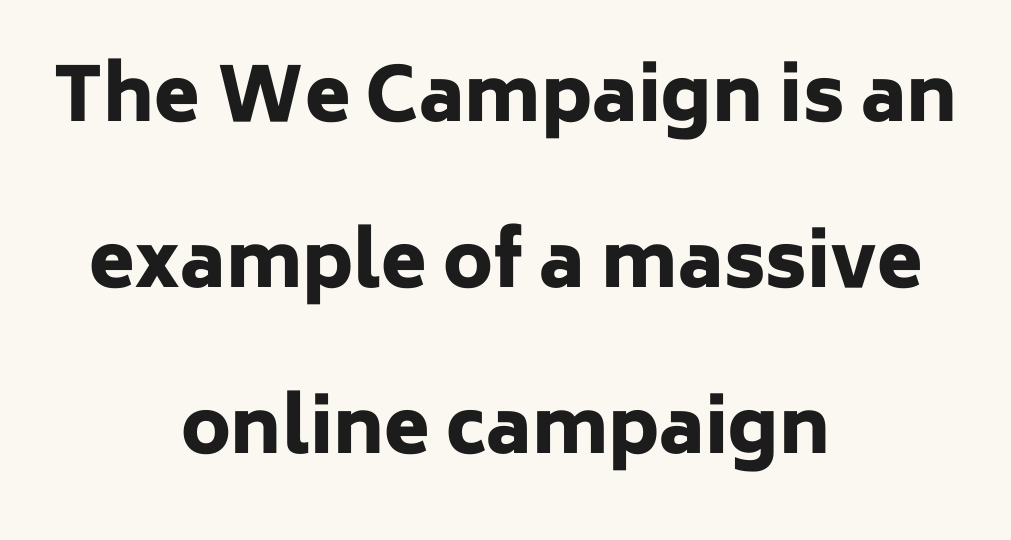
{"serif": "no", "italic": "no", "bold": "yes", "weight": "heavy", "width": "normal", "stroke_contrast": "low", "x_height": "medium", "monospaced": "no", "underline": "no", "align": "center", "line_spacing": "loose", "line_spacing_ratio": 2.24, "letter_spacing": "normal", "letter_spacing_em": 0.0, "glyph_px": 74}
